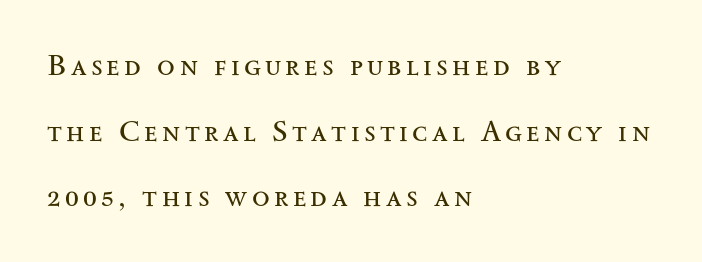
The image shows 29 px regular-weight, wide serif type, upright; set left-aligned, loose line spacing (2.26x), not underlined; medium stroke contrast and a small x-height.
